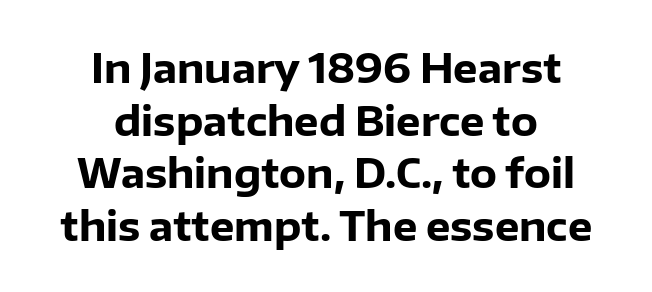
The image shows 39 px heavy sans-serif type, upright; set centered, normal line spacing (1.35x), normal letter spacing, not underlined; low stroke contrast and a medium x-height.
